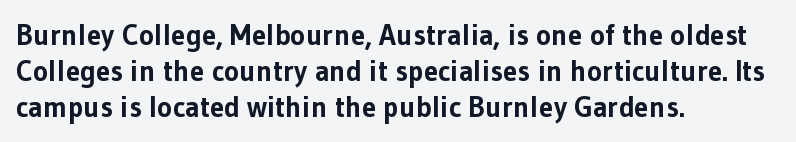
The image shows 29 px bold sans-serif type, upright; set left-aligned, normal line spacing (1.25x), normal letter spacing, not underlined; low stroke contrast and a medium x-height.
